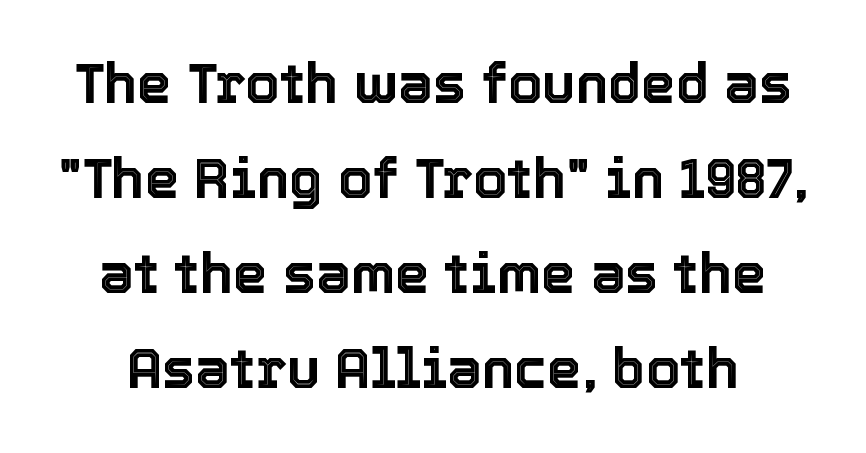
The image shows 55 px text type, upright; set line spacing 1.73x, normal letter spacing, not underlined; a medium x-height.
